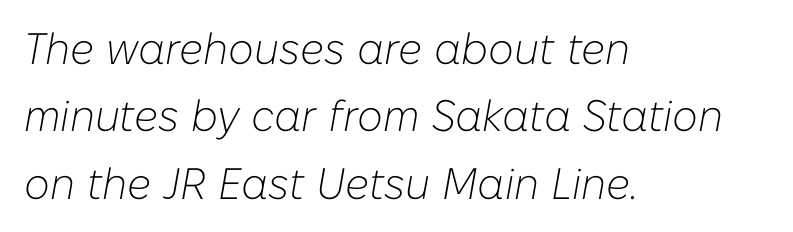
{"italic": "yes", "lean": "right", "slant_degrees": 10, "bold": "no", "weight": "light", "width": "normal", "stroke_contrast": "low", "x_height": "medium", "monospaced": "no", "underline": "no", "align": "left", "line_spacing": "normal", "line_spacing_ratio": 1.53, "letter_spacing": "normal", "letter_spacing_em": 0.0, "glyph_px": 44}
